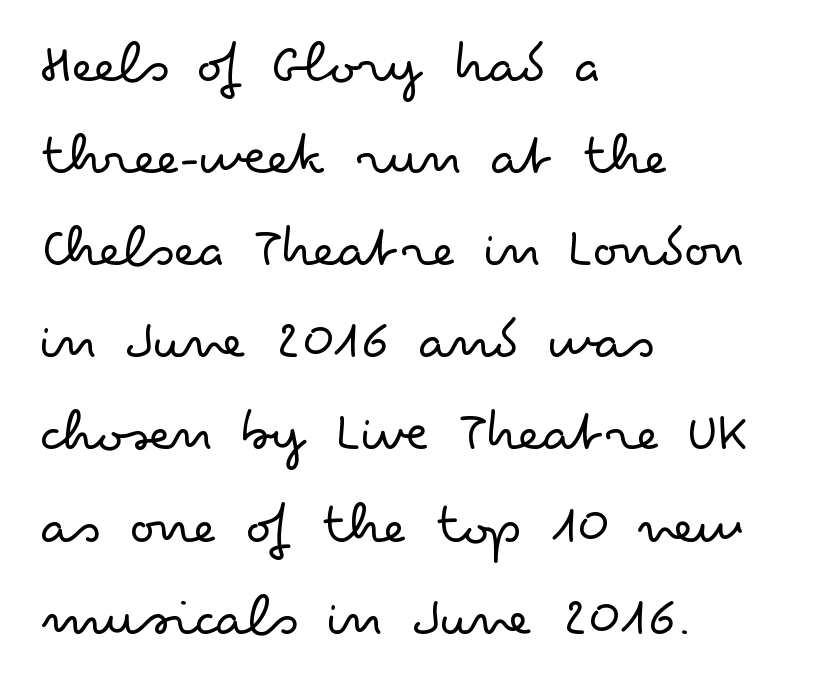
This sample has the flowing, uneven cadence of proportional lettering. Successive baselines arrive at the customary interval. This reads as an unemphasized weight, regular at the heaviest. The text was rendered using a sans face with plain stroke endings.
